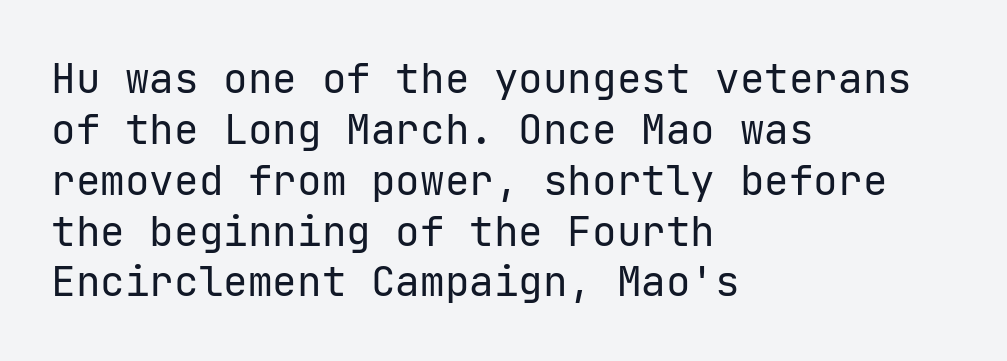
Every row of glyphs begins at an identical x-position on the left. The specimen reads as upright at a glance. Compared with a typical body face, this is equally light or lighter still. How are the letters spaced? Ordinarily, with no added tracking. The string is rendered with underlining switched off. The passage shown is typeset with a sans-serif family.
